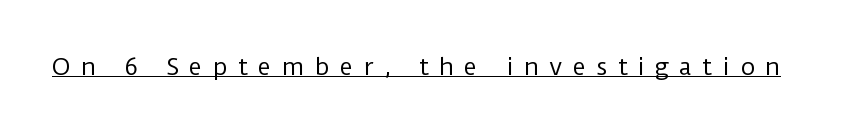
Q: Is the text bold? A: No.
Q: Is the text italic (slanted)? A: No, it is upright.
Q: Is the text underlined? A: Yes.
Q: Is the spacing between letters normal or unusually wide? A: Unusually wide.
